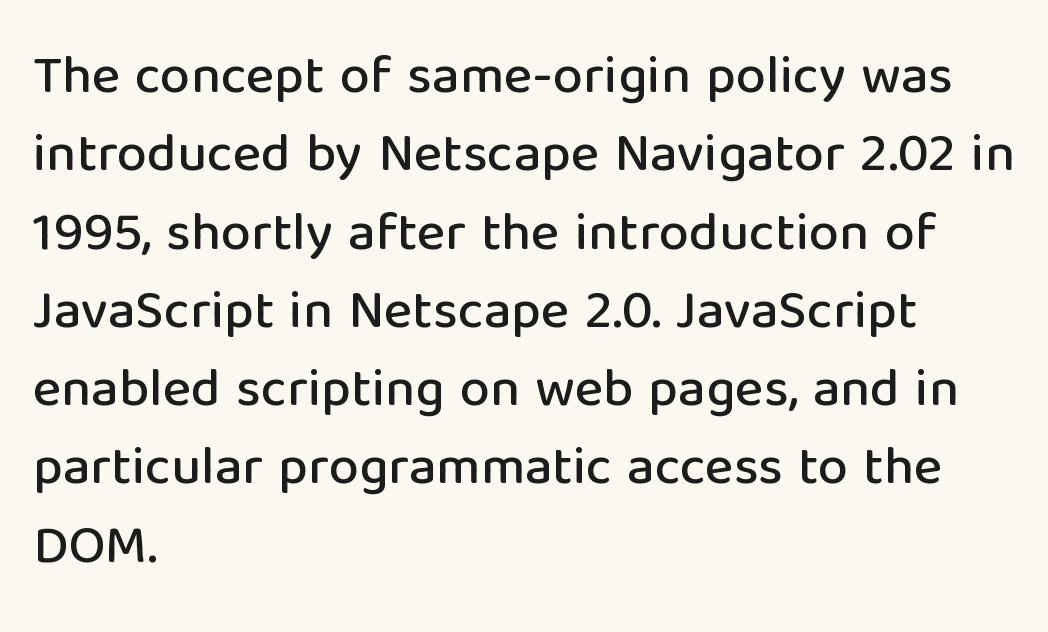
Vertical spacing — default. The rendering keeps characters at their native spacing. The specimen reads as upright at a glance. If you drew a ruler down the left edge, every line would touch it.
